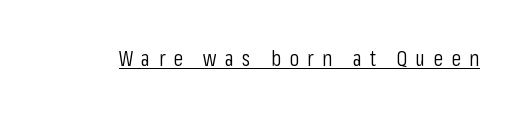
{"italic": "no", "bold": "no", "underline": "yes", "letter_spacing": "wide", "letter_spacing_em": 0.37, "glyph_px": 22}
